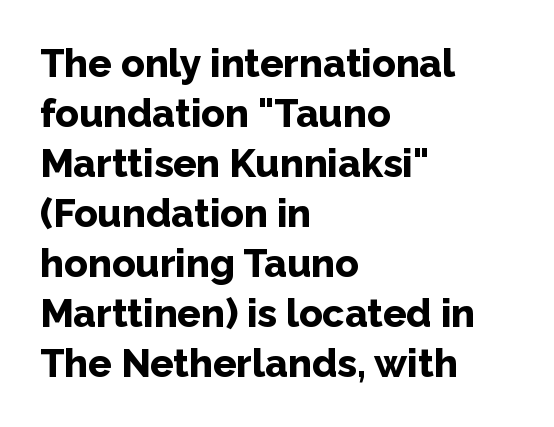
{"serif": "no", "italic": "no", "bold": "yes", "weight": "bold", "width": "normal", "stroke_contrast": "low", "x_height": "medium", "monospaced": "no", "underline": "no", "align": "left", "line_spacing": "normal", "line_spacing_ratio": 1.28, "letter_spacing": "normal", "letter_spacing_em": 0.0, "glyph_px": 39}
